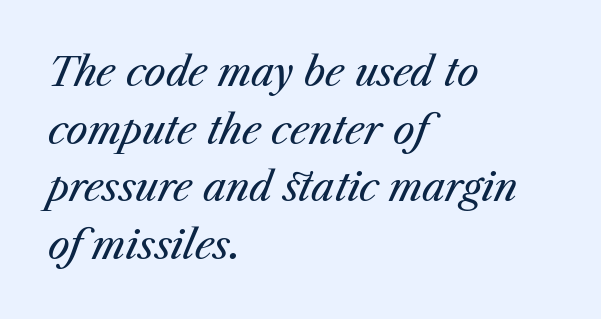
The image shows 39 px regular-weight type, italic (leaning right); set left-aligned, normal line spacing (1.48x), normal letter spacing, not underlined; medium stroke contrast and a medium x-height.
